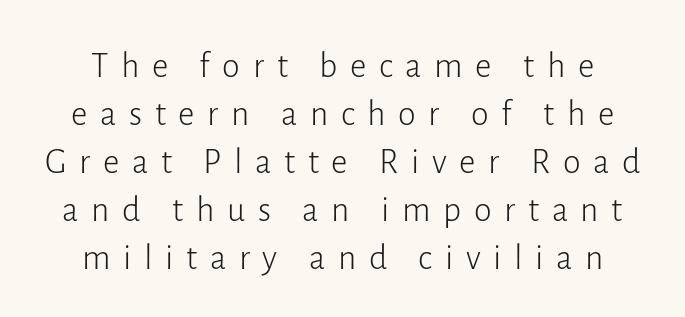
{"serif": "no", "italic": "no", "bold": "no", "weight": "light", "width": "normal", "stroke_contrast": "low", "x_height": "medium", "monospaced": "no", "underline": "no", "line_spacing": "normal", "line_spacing_ratio": 1.33, "letter_spacing": "wide", "letter_spacing_em": 0.35, "glyph_px": 36}
